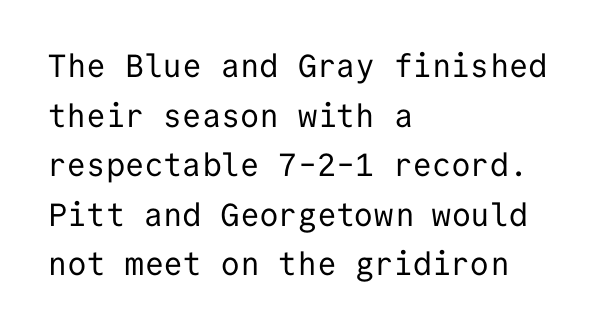
The image shows 32 px regular-weight sans-serif type, upright, monospaced; set left-aligned, normal line spacing (1.55x), normal letter spacing, not underlined; low stroke contrast and a medium x-height.
